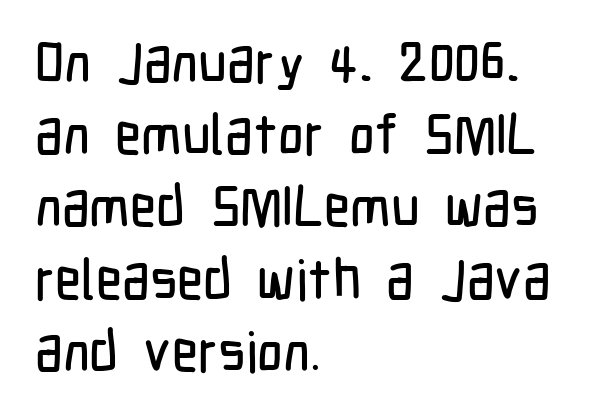
{"serif": "no", "italic": "no", "width": "condensed", "stroke_contrast": "low", "x_height": "medium", "monospaced": "no", "underline": "no", "align": "left", "line_spacing": "normal", "line_spacing_ratio": 1.29, "letter_spacing": "normal", "letter_spacing_em": 0.0, "glyph_px": 56}
